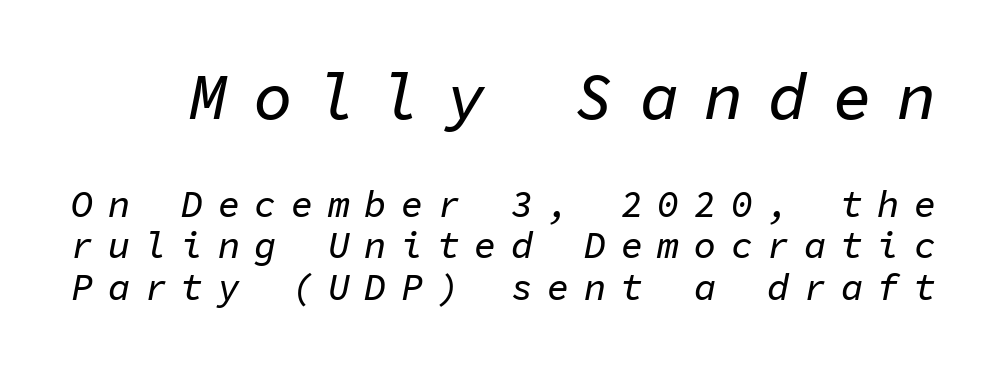
{"italic": "yes", "lean": "right", "slant_degrees": 11, "width": "normal", "stroke_contrast": "low", "x_height": "medium", "monospaced": "yes", "underline": "no", "line_spacing": "tight", "line_spacing_ratio": 1.12, "letter_spacing": "wide", "letter_spacing_em": 0.39, "larger_block": "first", "size_ratio": 1.76, "glyph_px": 65}
